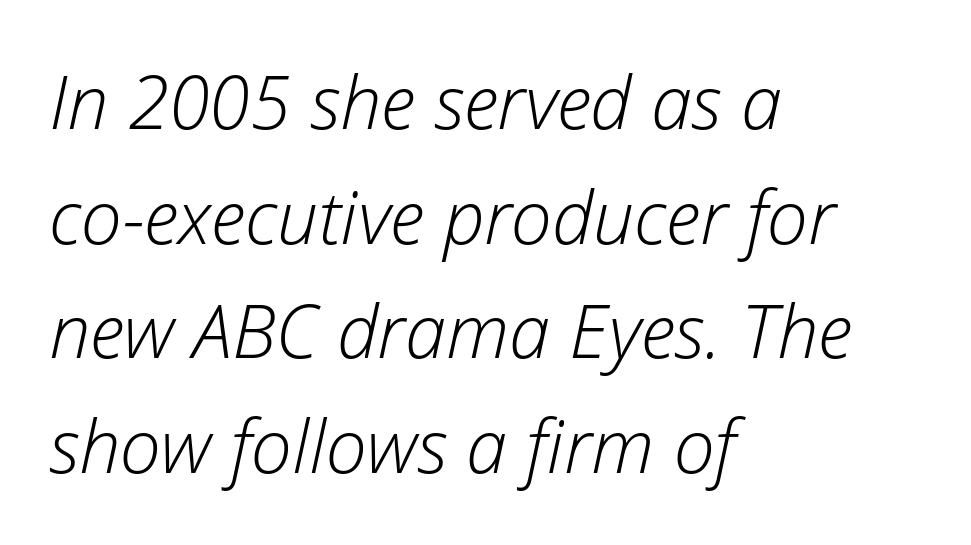
Q: Is the text bold? A: No.
Q: Is the text italic (slanted)? A: Yes, it leans right by about 12 degrees.
Q: Is the text underlined? A: No.
Q: How is the paragraph aligned? A: Left-aligned.
Q: Is the spacing between letters normal or unusually wide? A: Normal.
Q: Is the spacing between lines tight, normal or loose? A: Normal.
Q: Width (condensed, normal, or wide)? A: Normal.
Q: Stroke contrast? A: Low.
Q: x-height? A: Medium.
Q: Monospaced? A: No.
